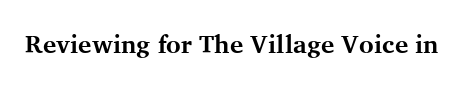
The image shows 25 px bold type, upright; set normal letter spacing, not underlined.
